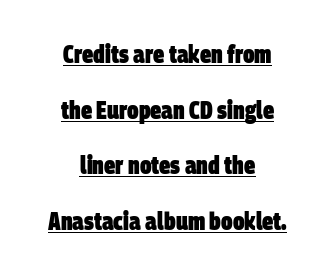
{"bold": "yes", "underline": "yes", "align": "center", "line_spacing": "loose", "line_spacing_ratio": 2.23, "letter_spacing": "normal", "letter_spacing_em": 0.0, "glyph_px": 25}
